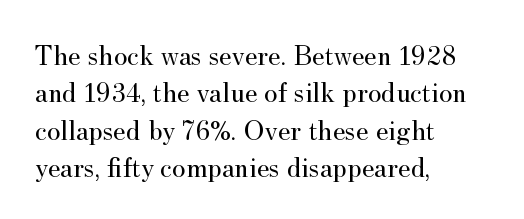
The image shows 29 px regular-weight serif type, upright; set left-aligned, normal line spacing (1.29x), normal letter spacing, not underlined; medium stroke contrast and a small x-height.
